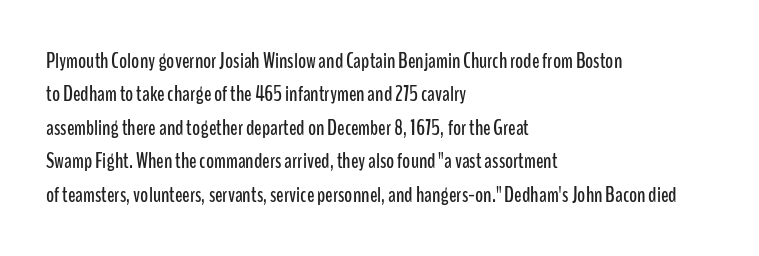
Q: Is the text italic (slanted)? A: No, it is upright.
Q: Is the text underlined? A: No.
Q: How is the paragraph aligned? A: Left-aligned.
Q: Is the spacing between letters normal or unusually wide? A: Normal.
Q: Is the spacing between lines tight, normal or loose? A: Normal.
